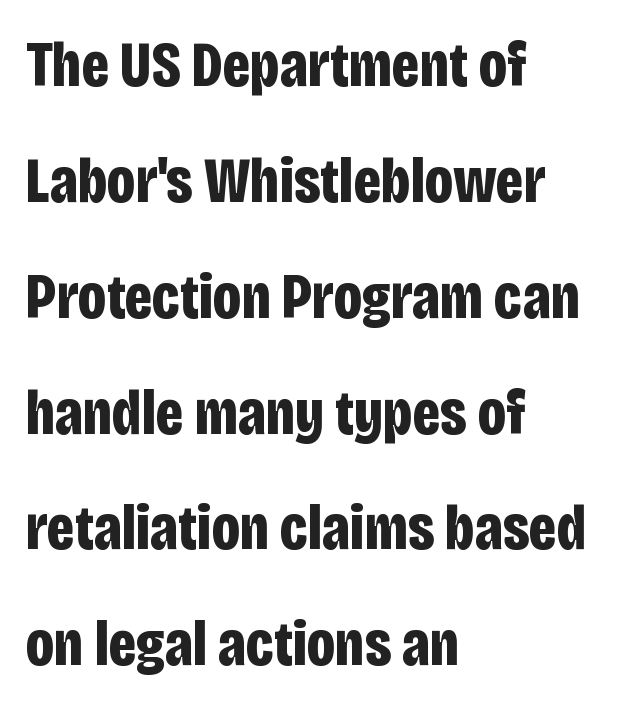
The image shows 64 px bold, condensed sans-serif type, upright; set left-aligned, line spacing 1.81x, normal letter spacing, not underlined; low stroke contrast and a large x-height.
